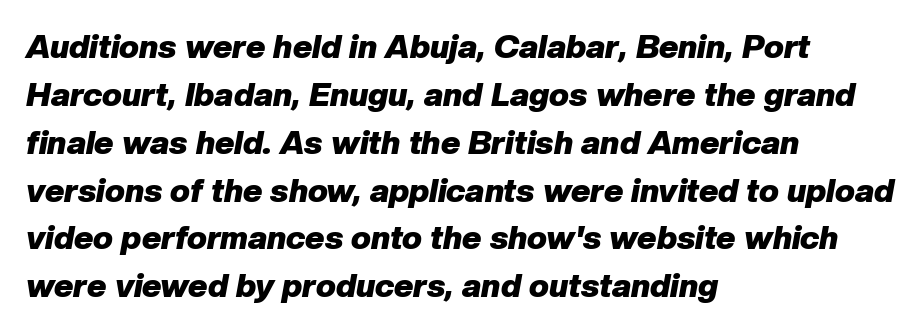
The image shows 33 px heavy type, italic (leaning right); set left-aligned, normal line spacing (1.45x), normal letter spacing, not underlined; low stroke contrast and a medium x-height.
